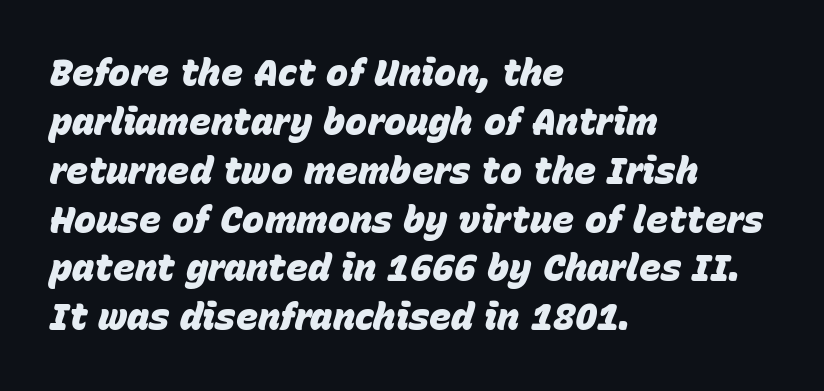
Pretty heavy lettering here — definitely bold. Looking at the ascenders, they clearly lean. You could call the tracking neutral — neither tight nor loose. Students, observe: this is what conventionally led text looks like. Note the varied advance widths — an 'i' is clearly narrower than an 'm'.
